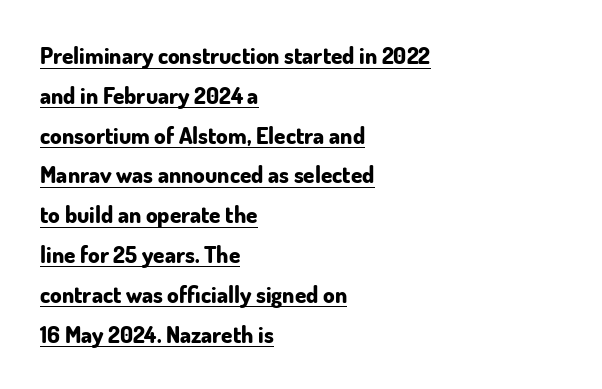
{"italic": "no", "bold": "yes", "underline": "yes", "align": "left", "line_spacing_ratio": 1.73, "letter_spacing": "normal", "letter_spacing_em": 0.0, "glyph_px": 23}
